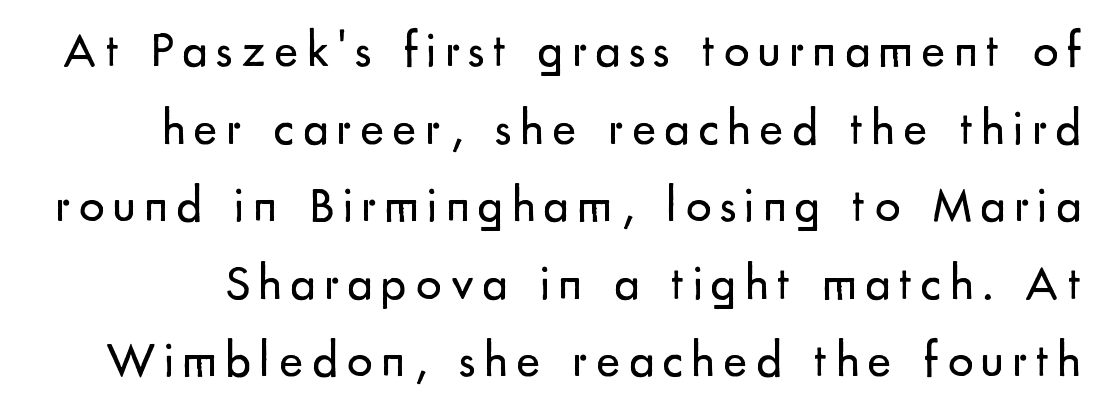
The image shows 51 px regular-weight sans-serif type, upright; set normal line spacing (1.52x), not underlined; low stroke contrast and a small x-height.
